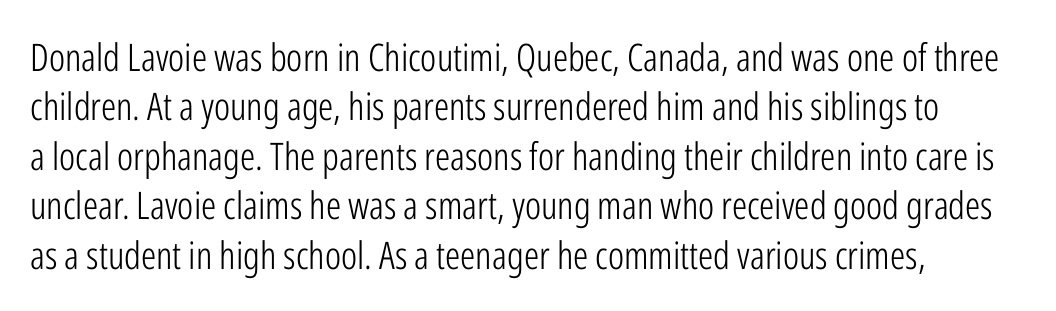
The image shows 38 px light, condensed sans-serif type, upright; set left-aligned, normal line spacing (1.3x), normal letter spacing, not underlined; low stroke contrast and a medium x-height.
